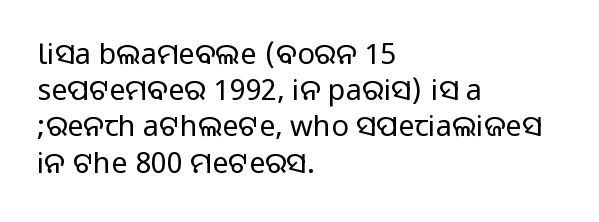
The image shows 29 px sans-serif type, upright; set left-aligned, normal line spacing (1.25x), normal letter spacing, not underlined; medium stroke contrast.
